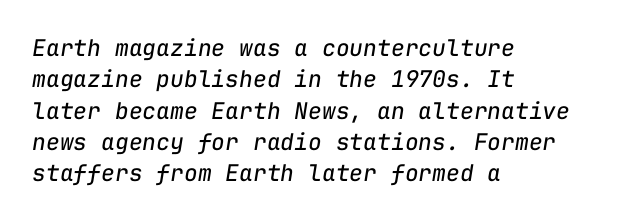
Q: Is the text bold? A: No.
Q: Is the text italic (slanted)? A: Yes, it leans right by about 9 degrees.
Q: Is the text underlined? A: No.
Q: How is the paragraph aligned? A: Left-aligned.
Q: Is the spacing between letters normal or unusually wide? A: Normal.
Q: Is the spacing between lines tight, normal or loose? A: Normal.
